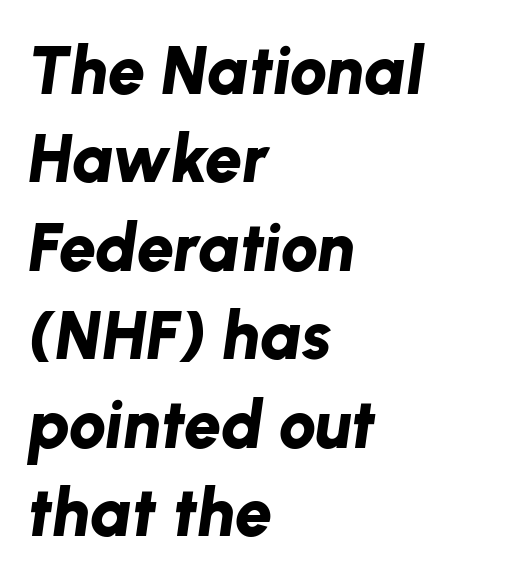
{"italic": "yes", "lean": "right", "slant_degrees": 8, "bold": "yes", "weight": "bold", "width": "normal", "stroke_contrast": "low", "x_height": "medium", "monospaced": "no", "underline": "no", "align": "left", "line_spacing": "normal", "line_spacing_ratio": 1.32, "letter_spacing": "normal", "letter_spacing_em": 0.0, "glyph_px": 67}
